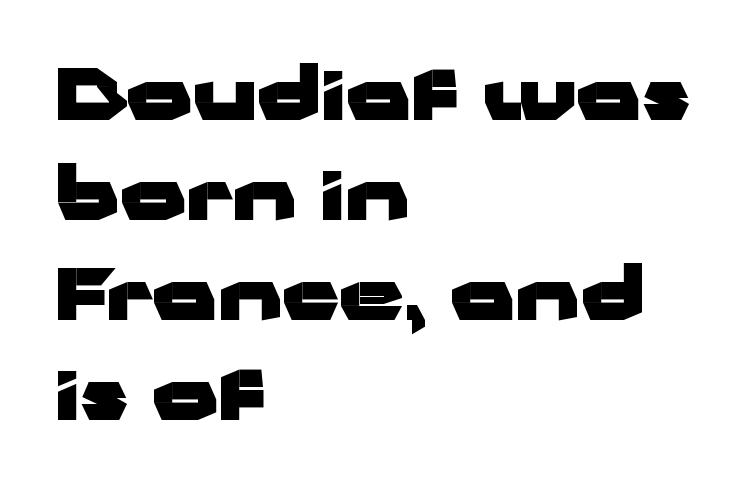
Q: Is the text bold? A: Yes.
Q: Is the text italic (slanted)? A: No, it is upright.
Q: Is the typeface a serif or a sans-serif typeface? A: Sans-serif.
Q: Is the text underlined? A: No.
Q: How is the paragraph aligned? A: Left-aligned.
Q: Is the spacing between letters normal or unusually wide? A: Normal.
Q: Is the spacing between lines tight, normal or loose? A: Normal.
Q: Width (condensed, normal, or wide)? A: Wide.
Q: Stroke contrast? A: Low.
Q: x-height? A: Medium.
Q: Monospaced? A: No.
